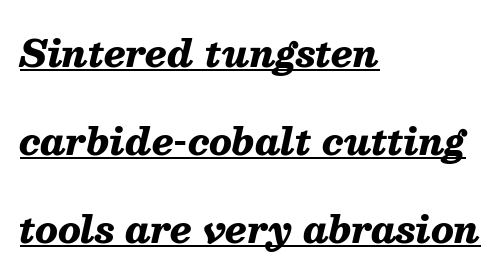
{"italic": "yes", "lean": "right", "slant_degrees": 13, "bold": "yes", "weight": "heavy", "width": "normal", "stroke_contrast": "medium", "x_height": "medium", "monospaced": "no", "underline": "yes", "align": "left", "line_spacing": "loose", "line_spacing_ratio": 2.38, "letter_spacing": "normal", "letter_spacing_em": 0.0, "glyph_px": 37}
